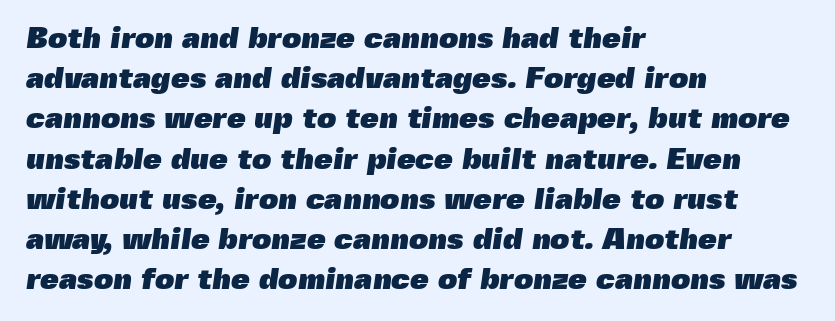
Q: Is the text bold? A: Yes.
Q: Is the typeface a serif or a sans-serif typeface? A: Sans-serif.
Q: Is the text underlined? A: No.
Q: How is the paragraph aligned? A: Left-aligned.
Q: Is the spacing between letters normal or unusually wide? A: Normal.
Q: Is the spacing between lines tight, normal or loose? A: Normal.
Q: Width (condensed, normal, or wide)? A: Normal.
Q: x-height? A: Medium.
Q: Monospaced? A: No.
